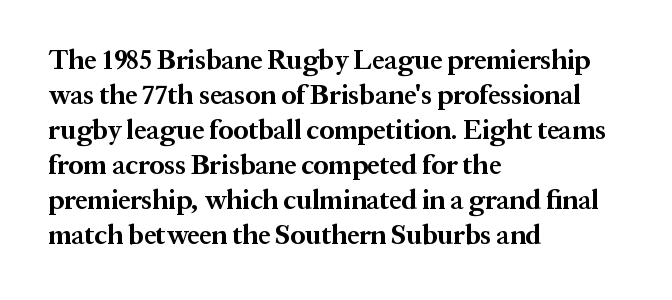
The image shows 27 px bold type, upright; set left-aligned, normal line spacing (1.3x), normal letter spacing, not underlined.
